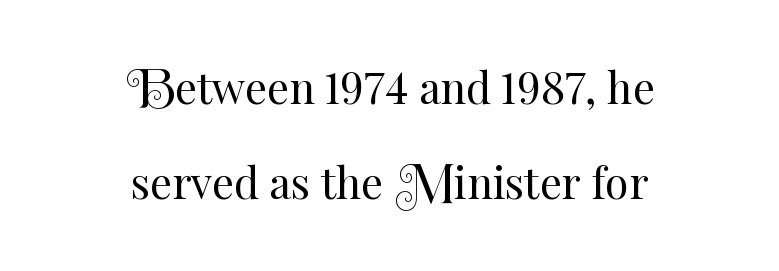
Q: Is the text bold? A: No.
Q: Is the text italic (slanted)? A: No, it is upright.
Q: Is the text underlined? A: No.
Q: How is the paragraph aligned? A: Centered.
Q: Is the spacing between letters normal or unusually wide? A: Normal.
Q: Is the spacing between lines tight, normal or loose? A: Loose.
Q: Width (condensed, normal, or wide)? A: Normal.
Q: Stroke contrast? A: Medium.
Q: x-height? A: Small.
Q: Monospaced? A: No.
